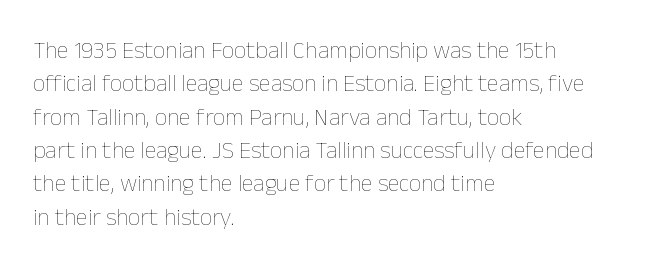
The image shows 24 px text type, upright; set left-aligned, normal line spacing (1.39x), normal letter spacing, not underlined.
